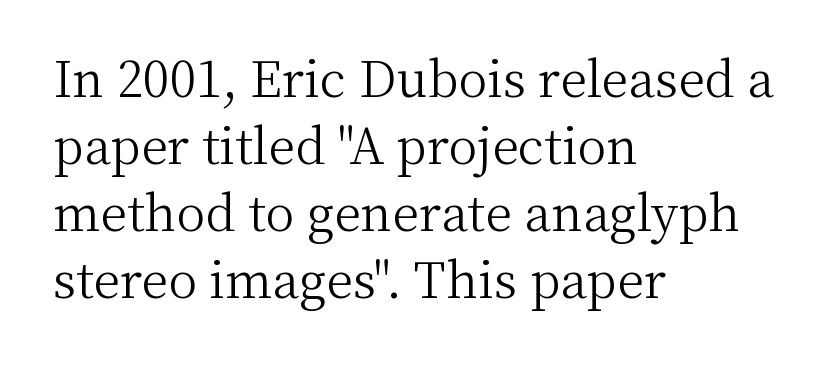
This sample uses an upright cut, with every glyph sitting square on the baseline. Anything drawn beneath the words? Only blank space. Layout note: lines flush left. In terms of leading, this rendering sits right in the middle. These lines are rendered in a variable-pitch font. The passage shown has conventional tracking throughout.
